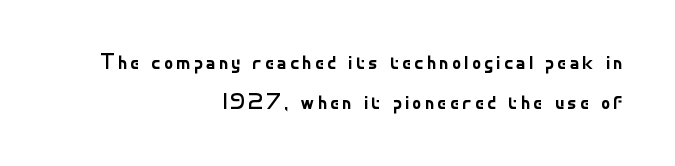
Q: Is the text bold? A: No.
Q: Is the text italic (slanted)? A: No, it is upright.
Q: Is the text underlined? A: No.
Q: How is the paragraph aligned? A: Right-aligned.
